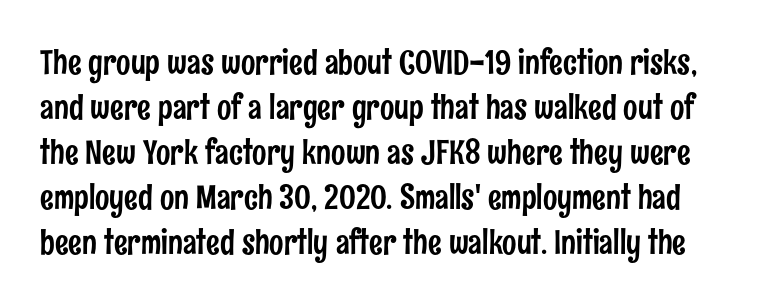
Q: Is the text italic (slanted)? A: No, it is upright.
Q: Is the typeface a serif or a sans-serif typeface? A: Sans-serif.
Q: Is the text underlined? A: No.
Q: Is the spacing between letters normal or unusually wide? A: Normal.
Q: Is the spacing between lines tight, normal or loose? A: Normal.
Q: Width (condensed, normal, or wide)? A: Condensed.
Q: Stroke contrast? A: Low.
Q: x-height? A: Medium.
Q: Monospaced? A: No.
